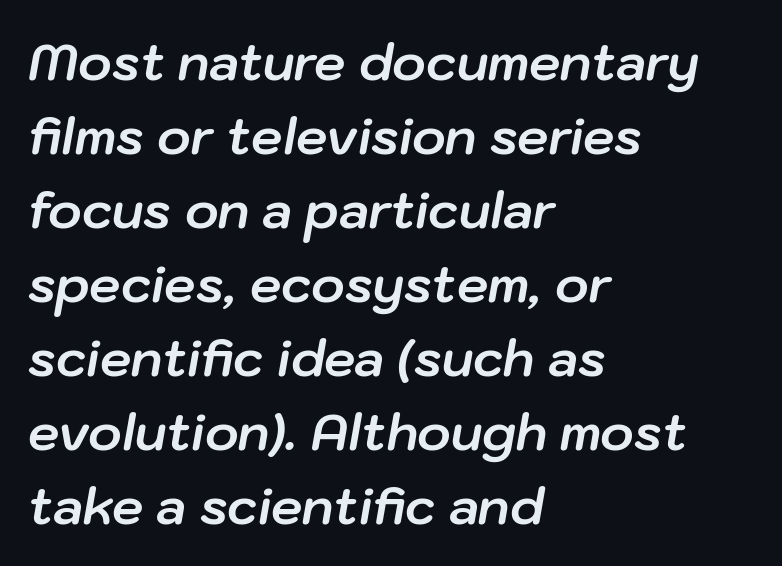
You could not count columns in this text — the font is proportionally spaced. Summary of vertical rhythm: regular, with standard interline spacing. Rendered with sloped, italic letterforms. This rendering features lettering with no underline. In terms of weight, the rendering is a true, heavy bold. Where is the straight margin? On the left.
